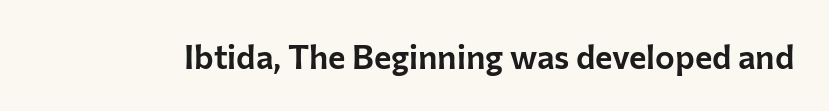
The image shows 33 px sans-serif type, upright; set normal letter spacing, not underlined; low stroke contrast and a medium x-height.
